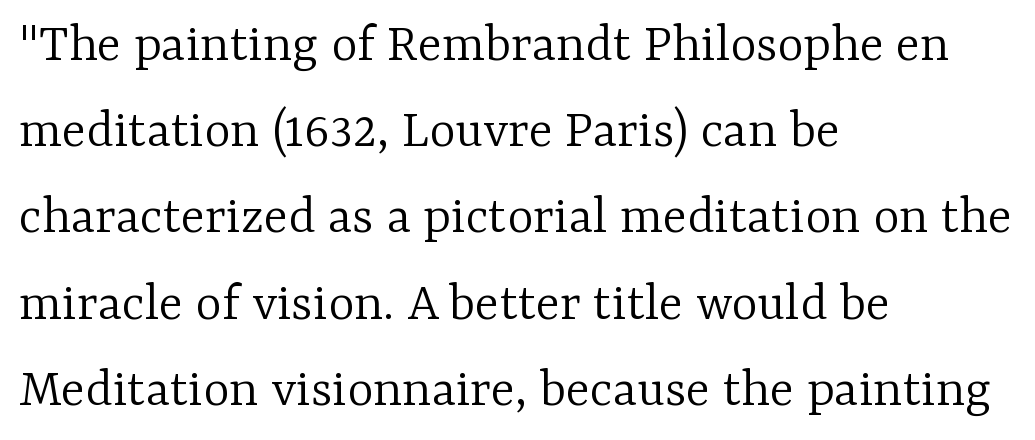
Horizontal bands of white between lines are of average thickness. The type sits square on the baseline with zero lean. The letters advance in unequal steps, a hallmark of proportional type. Caption: standard tracking, unaltered.
